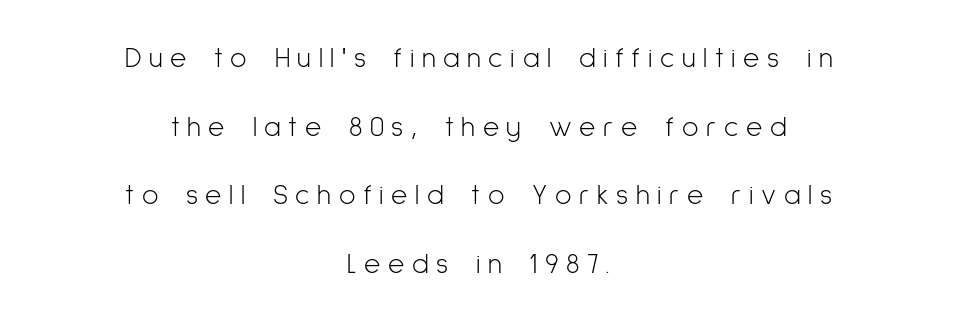
Ascenders rise straight up at ninety degrees. A great deal of white space separates one row of letters from the next. Someone cranked the tracking dial way up on this one. The strokes carry an ordinary text weight at most. A typesetter would call this proportional, since set widths differ per character.
